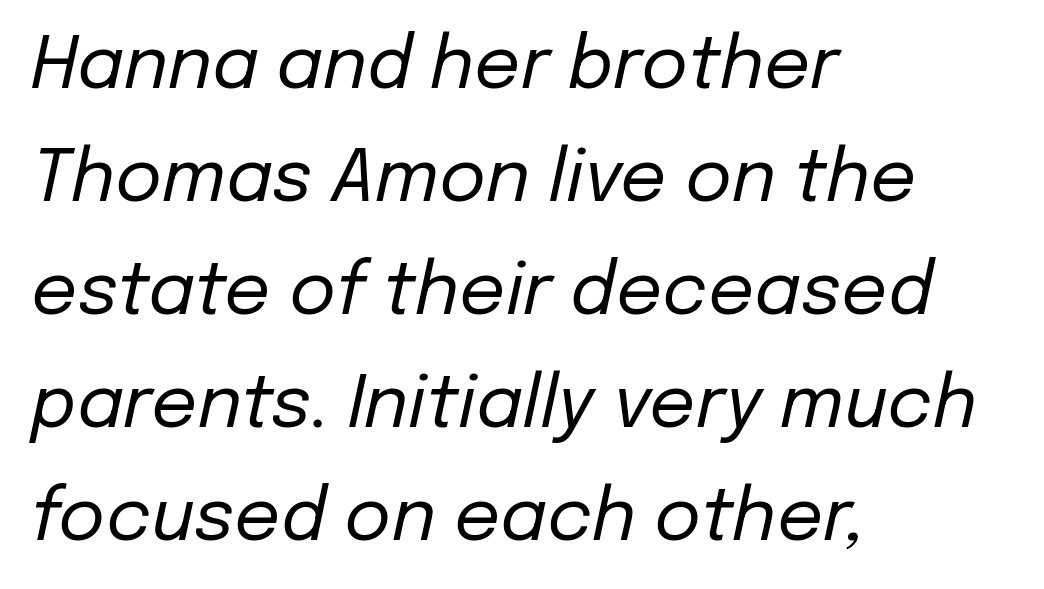
Leading matches the norm, producing a regular column. Teacher's note: observe the even left margin — that is flush-left alignment. The cut favours lightness, reaching ordinary text weight at its darkest. Note the varied advance widths — an 'i' is clearly narrower than an 'm'. When letters slant like this, we call the style italic.
